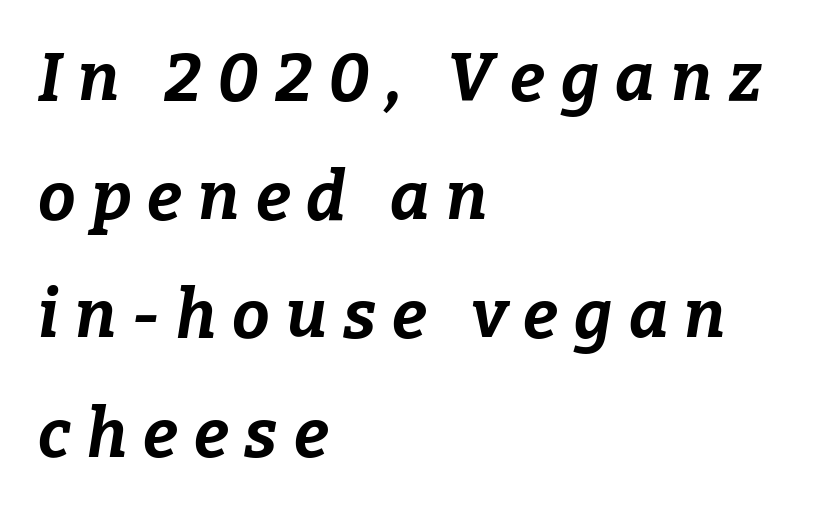
You could not count columns in this text — the font is proportionally spaced. The axis of the letterforms is tilted away from vertical. A typesetter would call this heavily tracked-out type. What weight is shown? A full bold with thick strokes.
